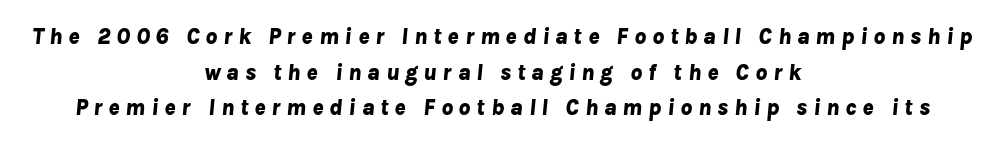
The image shows 23 px bold type, italic (leaning right); set centered, normal line spacing (1.55x), unusually wide letter spacing (+0.25 em), not underlined.
